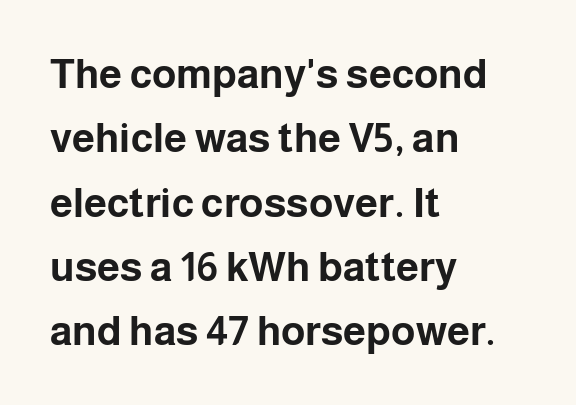
The image shows 41 px bold sans-serif type, upright; set left-aligned, normal line spacing (1.57x), normal letter spacing, not underlined; low stroke contrast and a medium x-height.
